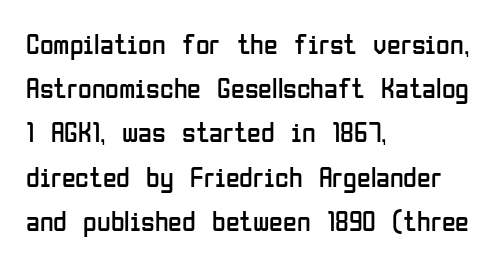
Vertical stems look standard width or narrower in stroke. This block has exactly the height ordinary leading produces. Serif or sans? Sans — the stroke terminals are bare. All the whitespace from short lines collects on the right. Proportional: the letters do not fall into vertical columns.
